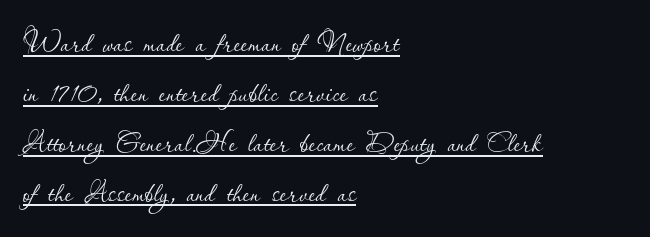
{"bold": "no", "weight": "thin", "width": "normal", "stroke_contrast": "low", "x_height": "small", "monospaced": "no", "underline": "yes", "align": "left", "line_spacing": "normal", "line_spacing_ratio": 1.35, "letter_spacing": "normal", "letter_spacing_em": 0.0, "glyph_px": 37}
